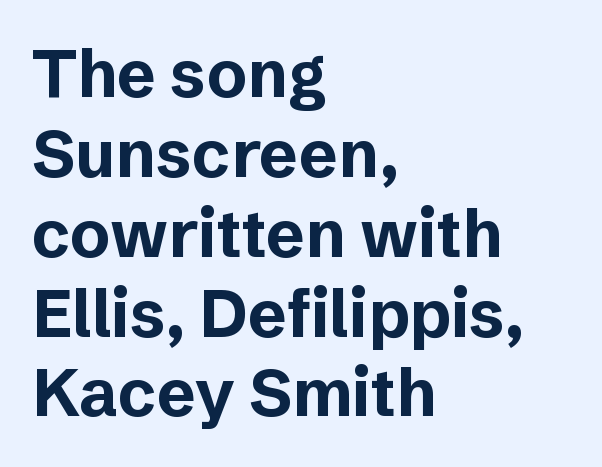
{"serif": "no", "italic": "no", "bold": "yes", "weight": "bold", "width": "normal", "stroke_contrast": "low", "x_height": "medium", "monospaced": "no", "underline": "no", "align": "left", "line_spacing_ratio": 1.21, "letter_spacing": "normal", "letter_spacing_em": 0.0, "glyph_px": 66}
